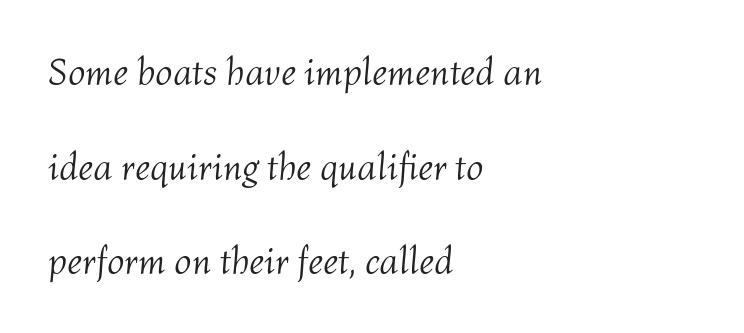
Q: Is the text bold? A: No.
Q: Is the text italic (slanted)? A: Yes, it leans right by about 4 degrees.
Q: Is the text underlined? A: No.
Q: How is the paragraph aligned? A: Left-aligned.
Q: Is the spacing between letters normal or unusually wide? A: Normal.
Q: Is the spacing between lines tight, normal or loose? A: Loose.
Q: Width (condensed, normal, or wide)? A: Normal.
Q: Stroke contrast? A: Medium.
Q: x-height? A: Medium.
Q: Monospaced? A: No.
